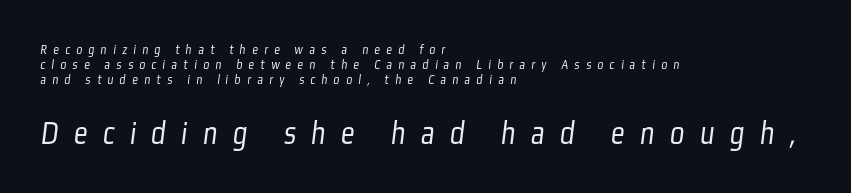
The type is letterspaced generously, with wide tracking. This sample uses a sans-serif face. If you measured baseline to baseline, you'd find a short distance. Each line starts at the same left margin while the right side varies.
